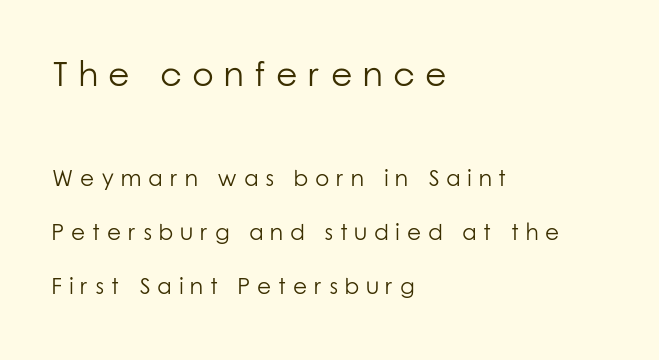
{"serif": "no", "italic": "no", "bold": "no", "weight": "light", "width": "normal", "stroke_contrast": "low", "x_height": "medium", "monospaced": "no", "underline": "no", "align": "left", "line_spacing": "loose", "line_spacing_ratio": 2.36, "letter_spacing": "wide", "letter_spacing_em": 0.29, "larger_block": "first", "size_ratio": 1.52, "glyph_px": 35}
